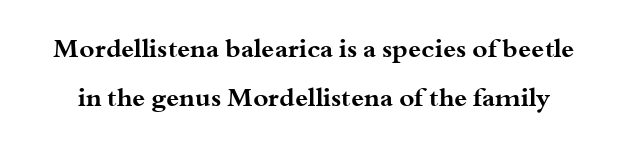
Q: Is the text bold? A: Yes.
Q: Is the text italic (slanted)? A: No, it is upright.
Q: Is the text underlined? A: No.
Q: Is the spacing between letters normal or unusually wide? A: Normal.
